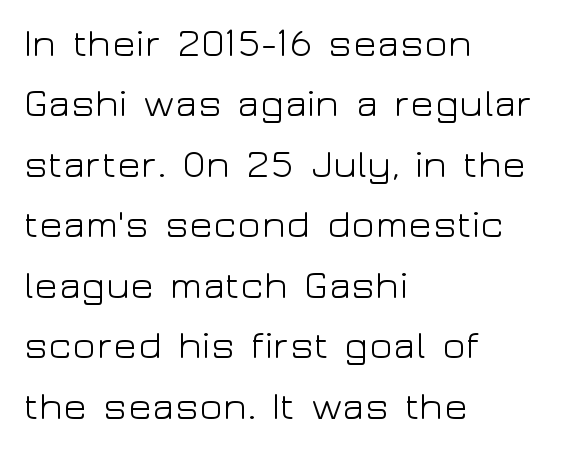
{"serif": "no", "italic": "no", "bold": "no", "weight": "light", "width": "wide", "stroke_contrast": "low", "x_height": "medium", "monospaced": "no", "underline": "no", "align": "left", "line_spacing": "normal", "line_spacing_ratio": 1.55, "letter_spacing": "normal", "letter_spacing_em": 0.0, "glyph_px": 39}
